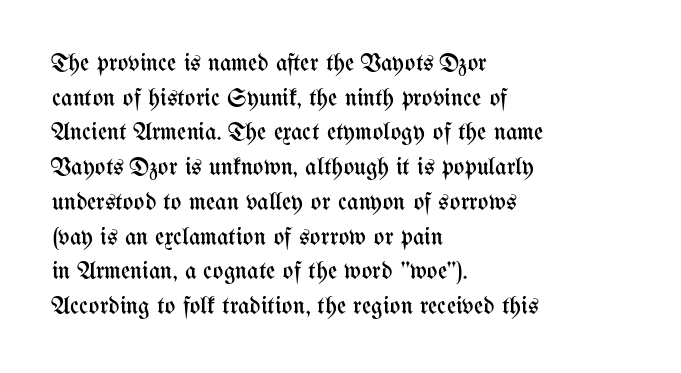
The image shows 25 px text type, upright; set left-aligned, normal line spacing (1.39x), normal letter spacing, not underlined.
